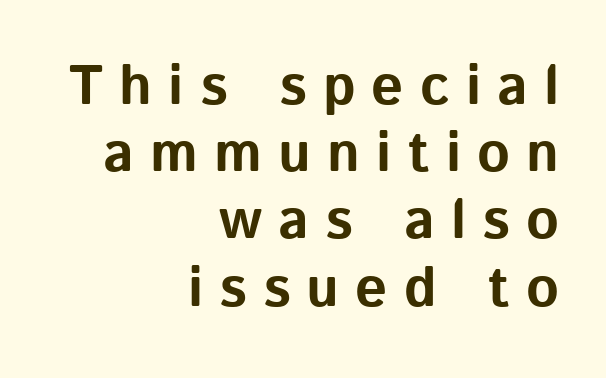
Q: Is the text bold? A: Yes.
Q: Is the text italic (slanted)? A: No, it is upright.
Q: Is the typeface a serif or a sans-serif typeface? A: Sans-serif.
Q: Is the text underlined? A: No.
Q: How is the paragraph aligned? A: Right-aligned.
Q: Is the spacing between letters normal or unusually wide? A: Unusually wide.
Q: Width (condensed, normal, or wide)? A: Normal.
Q: Stroke contrast? A: Low.
Q: x-height? A: Medium.
Q: Monospaced? A: No.
